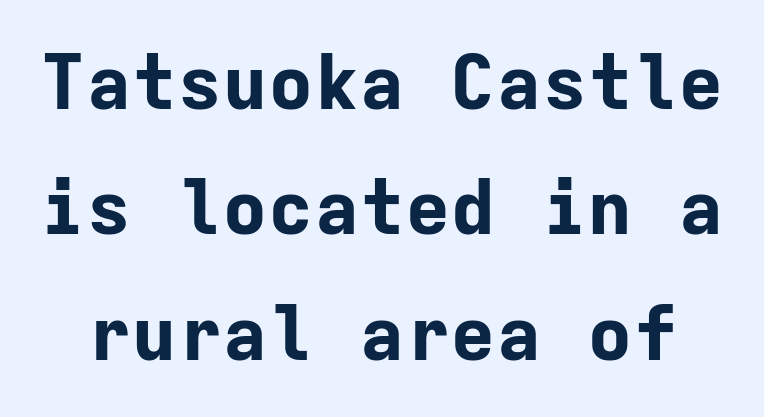
{"serif": "no", "italic": "no", "bold": "yes", "weight": "bold", "width": "normal", "stroke_contrast": "low", "x_height": "medium", "monospaced": "yes", "underline": "no", "line_spacing": "normal", "line_spacing_ratio": 1.65, "letter_spacing": "normal", "letter_spacing_em": 0.0, "glyph_px": 76}
